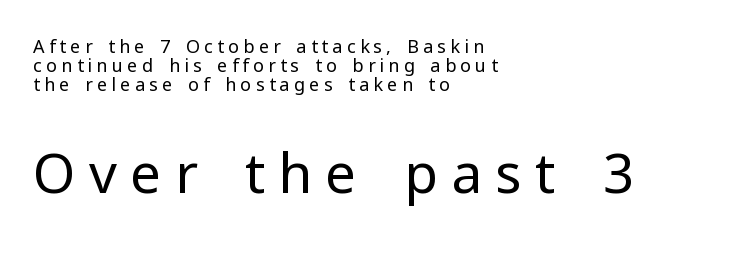
{"serif": "no", "italic": "no", "bold": "no", "weight": "regular", "width": "normal", "stroke_contrast": "low", "x_height": "medium", "monospaced": "no", "underline": "no", "align": "left", "line_spacing": "tight", "line_spacing_ratio": 1.06, "letter_spacing": "wide", "letter_spacing_em": 0.24, "larger_block": "second", "size_ratio": 3.06, "glyph_px": 55}
